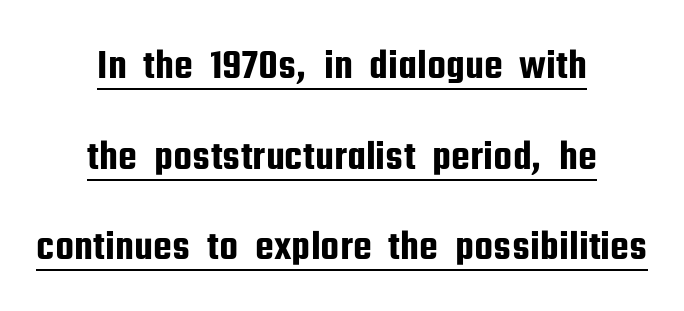
The image shows 42 px condensed sans-serif type, upright; set centered, loose line spacing (2.16x), normal letter spacing, underlined; low stroke contrast and a medium x-height.
